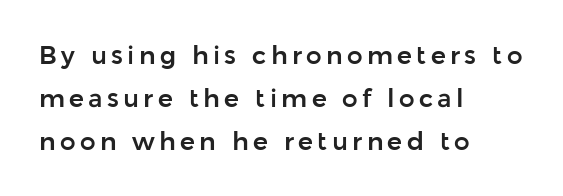
Teacher's note: observe the even left margin — that is flush-left alignment. Bare-footed words on every line. Unlike italic type, these characters show no tilt at all.
